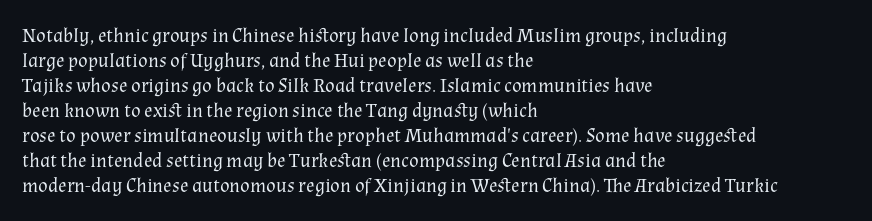
Q: Is the text bold? A: No.
Q: Is the text italic (slanted)? A: No, it is upright.
Q: Is the text underlined? A: No.
Q: How is the paragraph aligned? A: Left-aligned.
Q: Is the spacing between letters normal or unusually wide? A: Normal.
Q: Is the spacing between lines tight, normal or loose? A: Normal.
